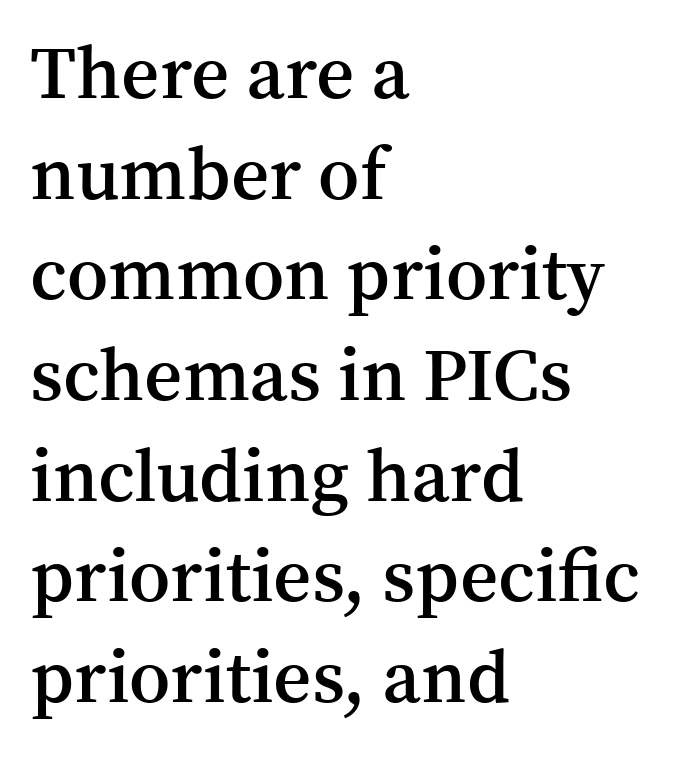
The image shows 74 px semibold serif type, upright; set left-aligned, normal line spacing (1.36x), normal letter spacing, not underlined; medium stroke contrast and a medium x-height.
